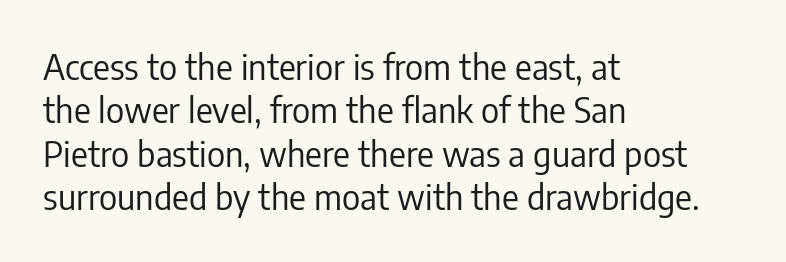
{"serif": "no", "italic": "no", "bold": "no", "weight": "regular", "width": "condensed", "stroke_contrast": "low", "x_height": "medium", "monospaced": "no", "underline": "no", "align": "left", "line_spacing_ratio": 1.24, "letter_spacing": "normal", "letter_spacing_em": 0.0, "glyph_px": 35}
